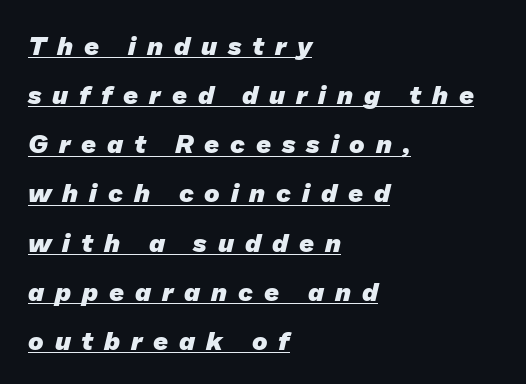
Q: Is the text bold? A: Yes.
Q: Is the text underlined? A: Yes.
Q: How is the paragraph aligned? A: Left-aligned.
Q: Is the spacing between letters normal or unusually wide? A: Unusually wide.
